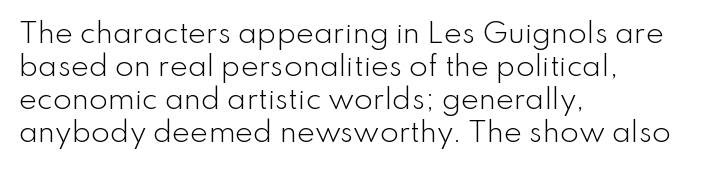
The image shows 27 px text type, upright; set left-aligned, line spacing 1.22x, normal letter spacing, not underlined.
